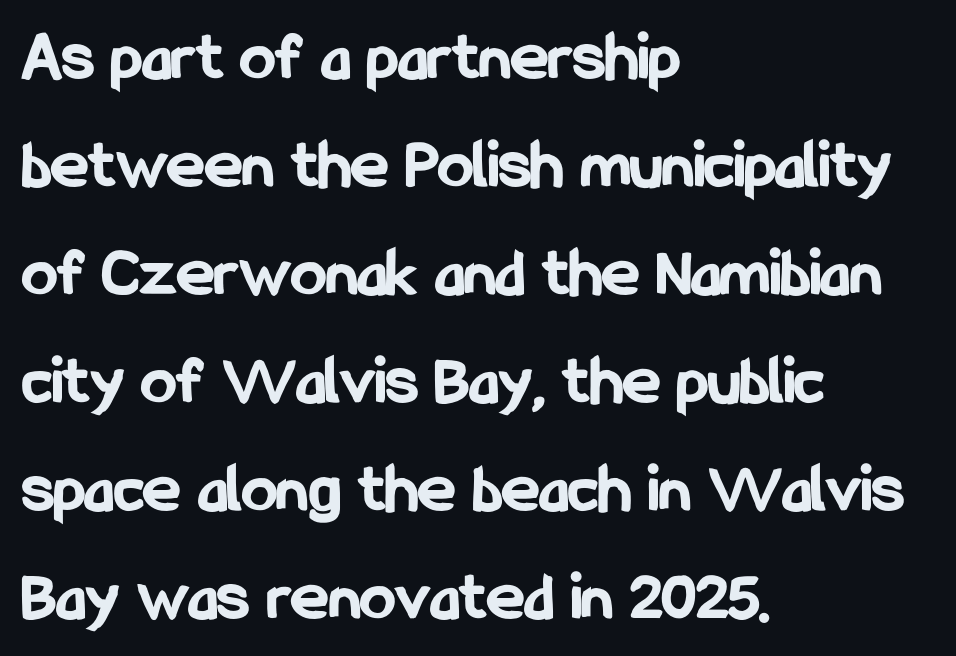
The image shows 71 px bold, condensed sans-serif type, upright; set left-aligned, normal line spacing (1.52x), normal letter spacing, not underlined; low stroke contrast and a medium x-height.
